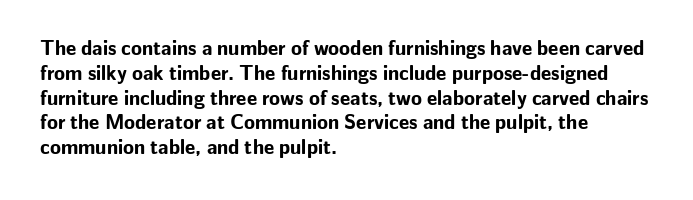
Q: Is the text bold? A: Yes.
Q: Is the text italic (slanted)? A: No, it is upright.
Q: Is the text underlined? A: No.
Q: How is the paragraph aligned? A: Left-aligned.
Q: Is the spacing between letters normal or unusually wide? A: Normal.
